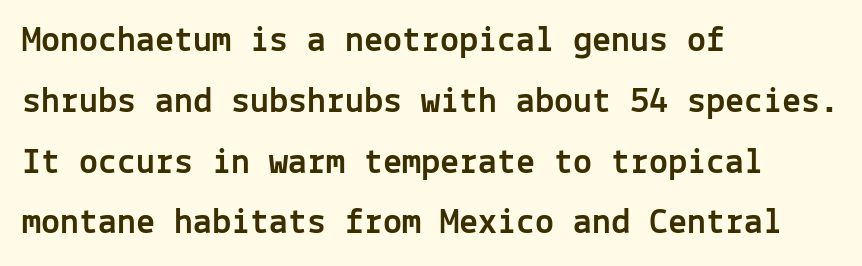
The image shows 38 px sans-serif type, upright, monospaced; set left-aligned, normal line spacing (1.6x), normal letter spacing, not underlined; a medium x-height.
